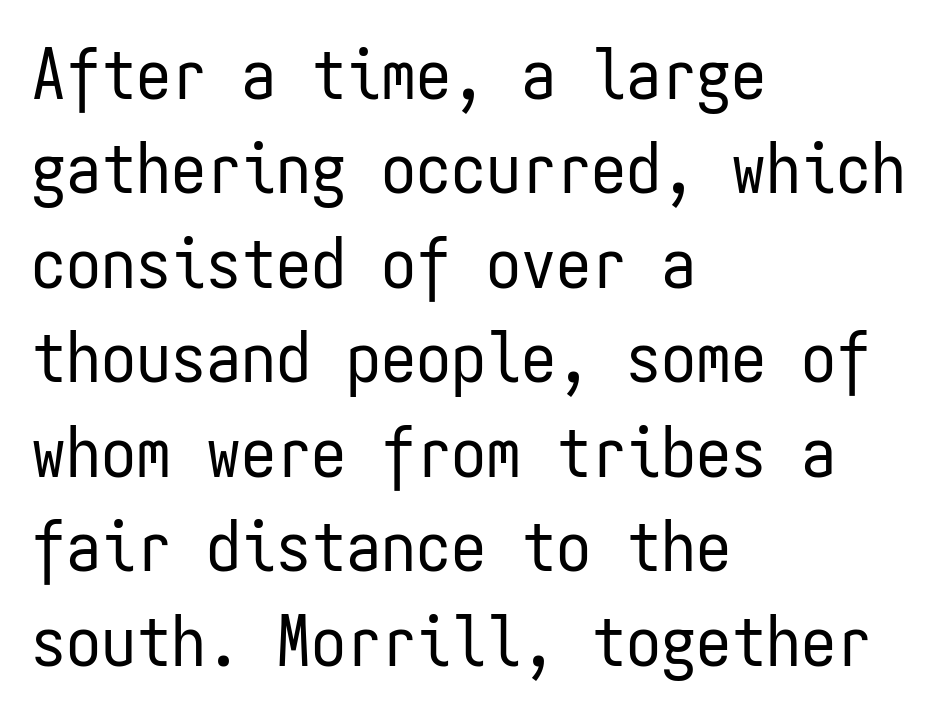
Q: Is the text bold? A: No.
Q: Is the text italic (slanted)? A: No, it is upright.
Q: Is the typeface a serif or a sans-serif typeface? A: Sans-serif.
Q: Is the text underlined? A: No.
Q: How is the paragraph aligned? A: Left-aligned.
Q: Is the spacing between letters normal or unusually wide? A: Normal.
Q: Is the spacing between lines tight, normal or loose? A: Normal.
Q: Width (condensed, normal, or wide)? A: Condensed.
Q: Stroke contrast? A: Low.
Q: x-height? A: Medium.
Q: Monospaced? A: Yes.
